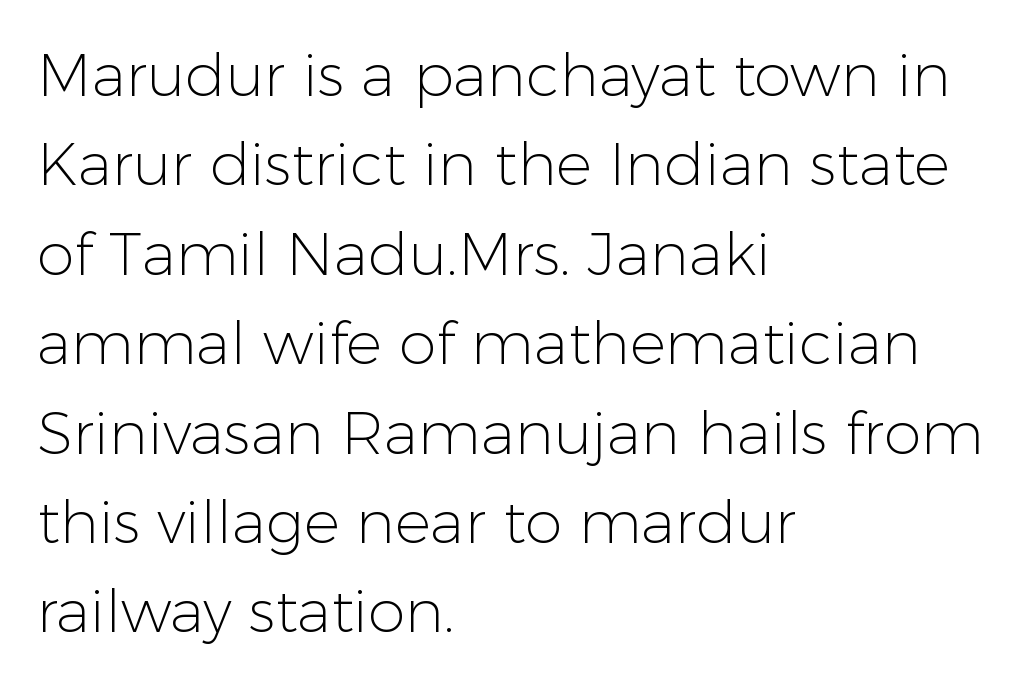
A sans-serif font was chosen for this passage. Honestly, the row spacing looks completely unremarkable. Type without underlining. Weight: not bold — regular or lighter.
